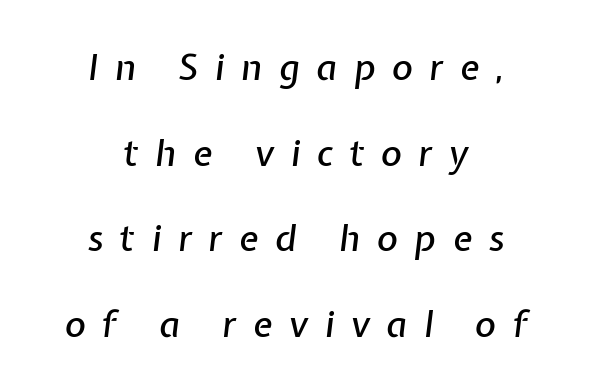
{"italic": "yes", "lean": "right", "slant_degrees": 7, "width": "normal", "stroke_contrast": "low", "x_height": "medium", "monospaced": "no", "underline": "no", "align": "center", "line_spacing": "loose", "line_spacing_ratio": 2.38, "letter_spacing": "wide", "letter_spacing_em": 0.46, "glyph_px": 36}
